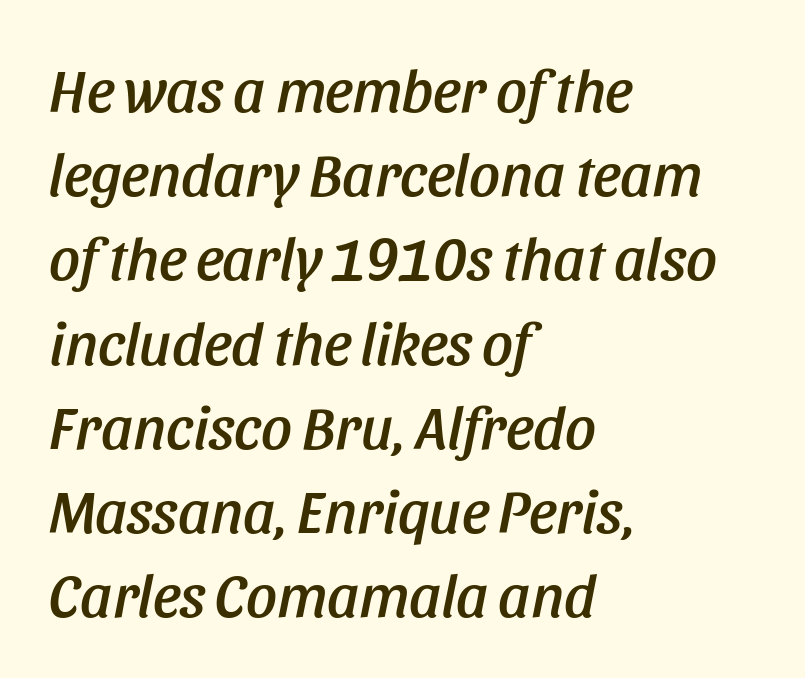
{"italic": "yes", "lean": "right", "slant_degrees": 11, "width": "condensed", "stroke_contrast": "low", "x_height": "large", "monospaced": "no", "underline": "no", "align": "left", "line_spacing": "normal", "line_spacing_ratio": 1.38, "letter_spacing": "normal", "letter_spacing_em": 0.0, "glyph_px": 61}
